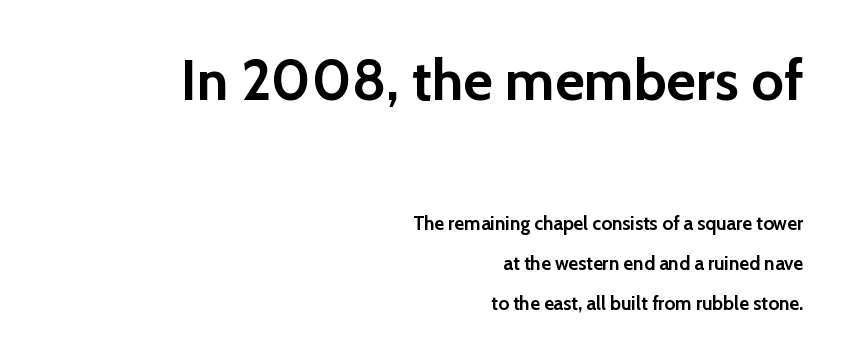
{"serif": "no", "italic": "no", "bold": "yes", "weight": "semibold", "width": "normal", "stroke_contrast": "low", "x_height": "medium", "monospaced": "no", "underline": "no", "align": "right", "line_spacing": "loose", "line_spacing_ratio": 2.11, "letter_spacing": "normal", "letter_spacing_em": 0.0, "larger_block": "first", "size_ratio": 3.0, "glyph_px": 57}
